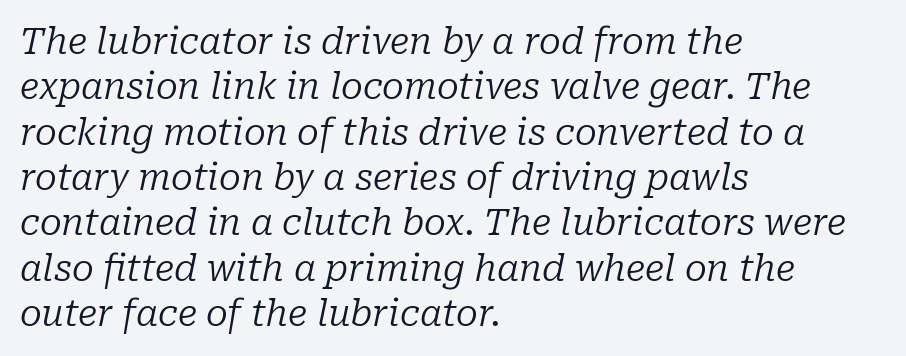
{"serif": "yes", "italic": "yes", "lean": "right", "slant_degrees": 10, "bold": "no", "weight": "regular", "width": "normal", "stroke_contrast": "low", "x_height": "medium", "monospaced": "no", "underline": "no", "align": "left", "line_spacing": "normal", "line_spacing_ratio": 1.26, "letter_spacing": "normal", "letter_spacing_em": 0.0, "glyph_px": 36}
